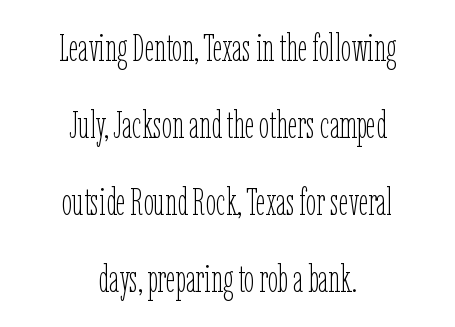
{"italic": "no", "bold": "no", "weight": "thin", "width": "condensed", "stroke_contrast": "low", "x_height": "medium", "monospaced": "no", "underline": "no", "align": "center", "line_spacing": "loose", "line_spacing_ratio": 2.08, "letter_spacing": "normal", "letter_spacing_em": 0.0, "glyph_px": 37}
